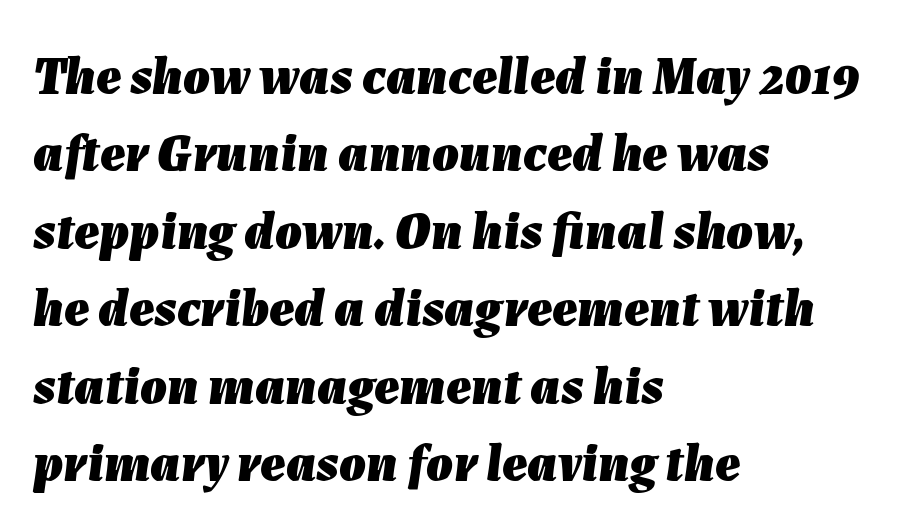
{"italic": "yes", "lean": "right", "slant_degrees": 7, "bold": "yes", "weight": "heavy", "width": "normal", "stroke_contrast": "low", "x_height": "medium", "monospaced": "no", "underline": "no", "align": "left", "line_spacing": "normal", "line_spacing_ratio": 1.46, "letter_spacing": "normal", "letter_spacing_em": 0.0, "glyph_px": 53}
